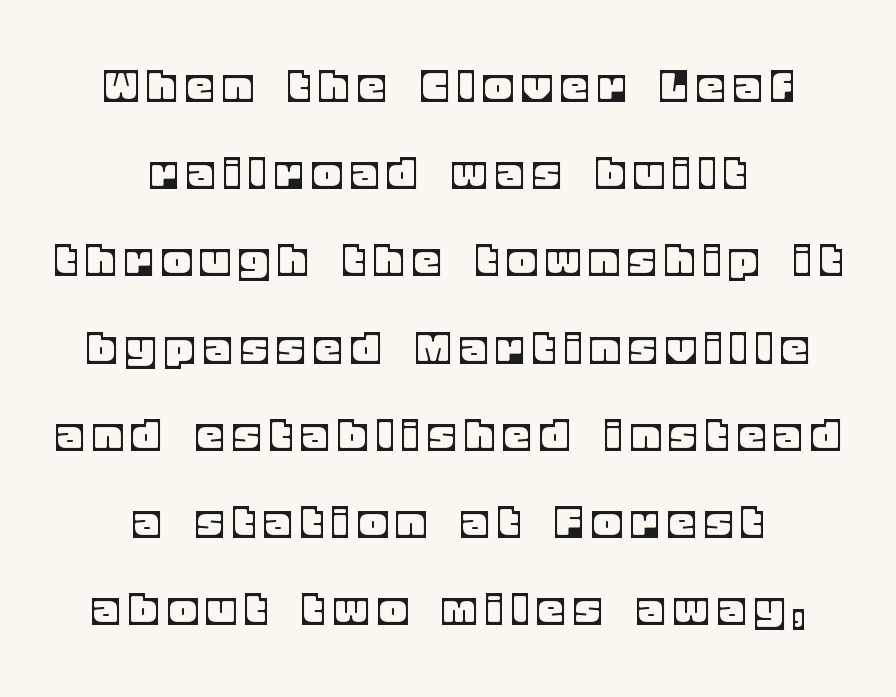
Type without underlining. Display-style spreading of the glyphs; the letterfit is very open. Casual observation: everything's sitting right in the middle. The lettering holds an erect, upright posture throughout. You could not count columns in this text — the font is proportionally spaced.
